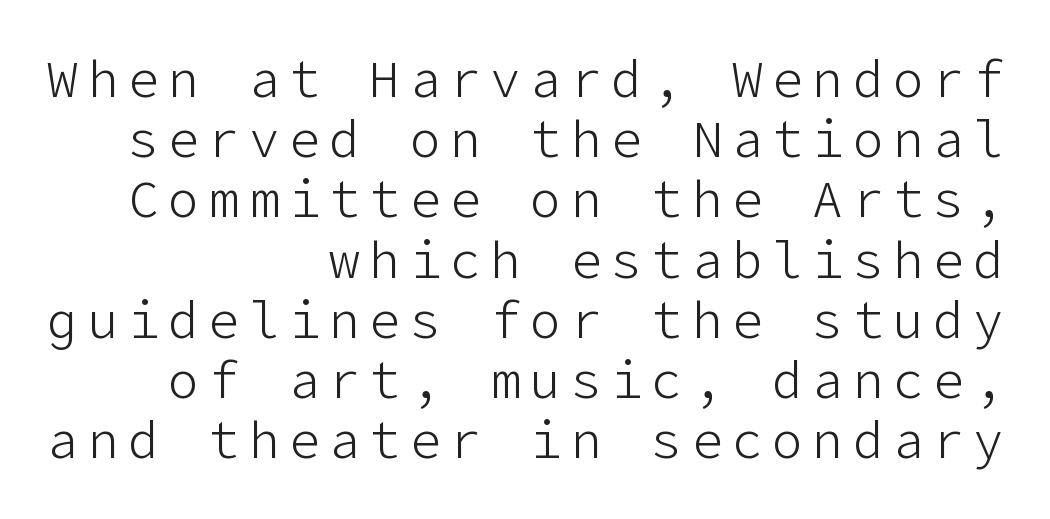
{"serif": "no", "italic": "no", "bold": "no", "weight": "light", "width": "normal", "stroke_contrast": "low", "x_height": "medium", "underline": "no", "align": "right", "line_spacing_ratio": 1.18, "glyph_px": 51}
